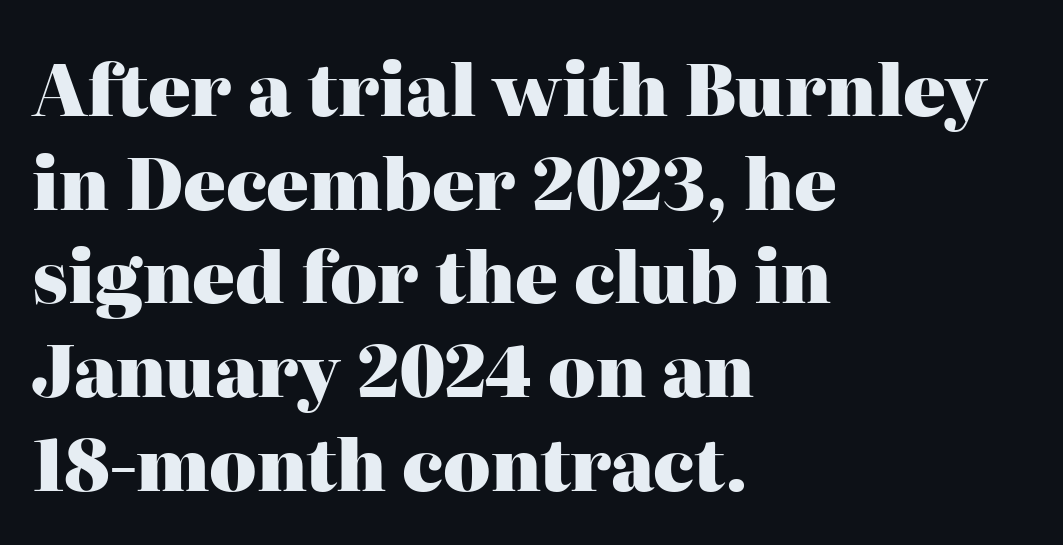
The image shows 71 px heavy serif type, upright; set left-aligned, normal line spacing (1.32x), normal letter spacing, not underlined; high stroke contrast and a medium x-height.
